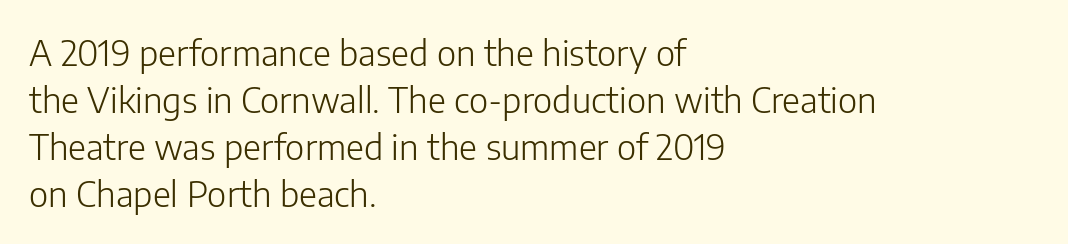
The image shows 35 px light sans-serif type, upright; set left-aligned, normal line spacing (1.34x), normal letter spacing, not underlined; low stroke contrast and a medium x-height.
